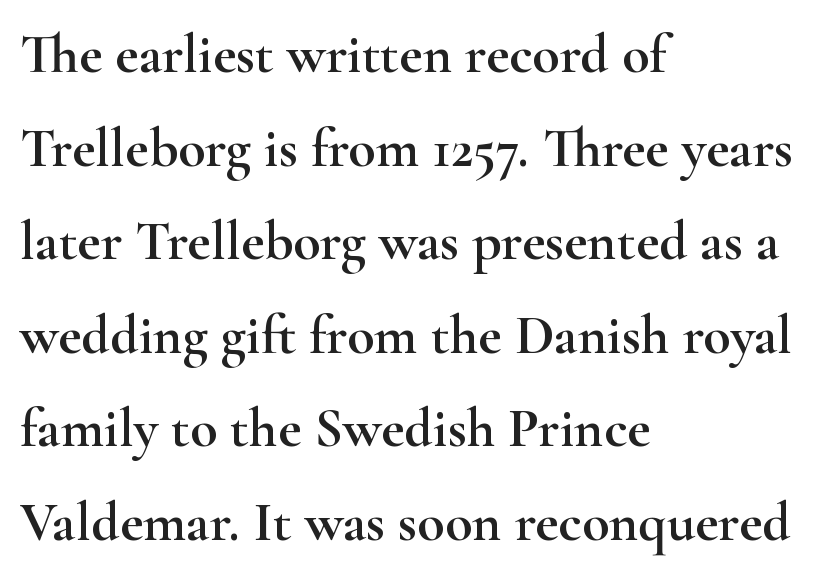
Q: Is the text italic (slanted)? A: No, it is upright.
Q: Is the typeface a serif or a sans-serif typeface? A: Serif.
Q: Is the text underlined? A: No.
Q: How is the paragraph aligned? A: Left-aligned.
Q: Is the spacing between letters normal or unusually wide? A: Normal.
Q: Is the spacing between lines tight, normal or loose? A: Normal.
Q: Width (condensed, normal, or wide)? A: Wide.
Q: Stroke contrast? A: High.
Q: x-height? A: Small.
Q: Monospaced? A: No.
